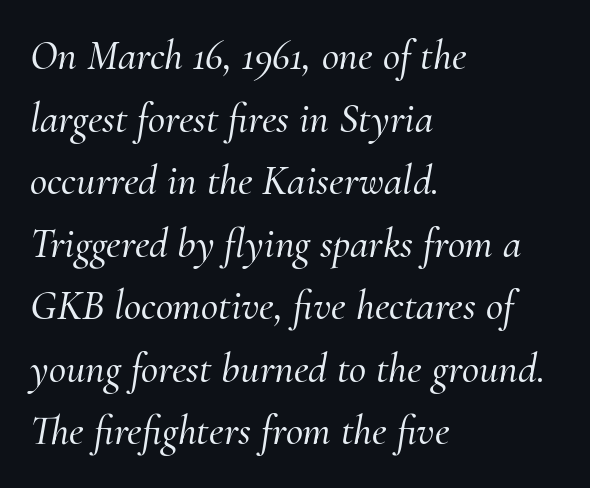
The image shows 42 px serif type, italic (leaning right); set left-aligned, normal line spacing (1.49x), normal letter spacing, not underlined; medium stroke contrast and a small x-height.
